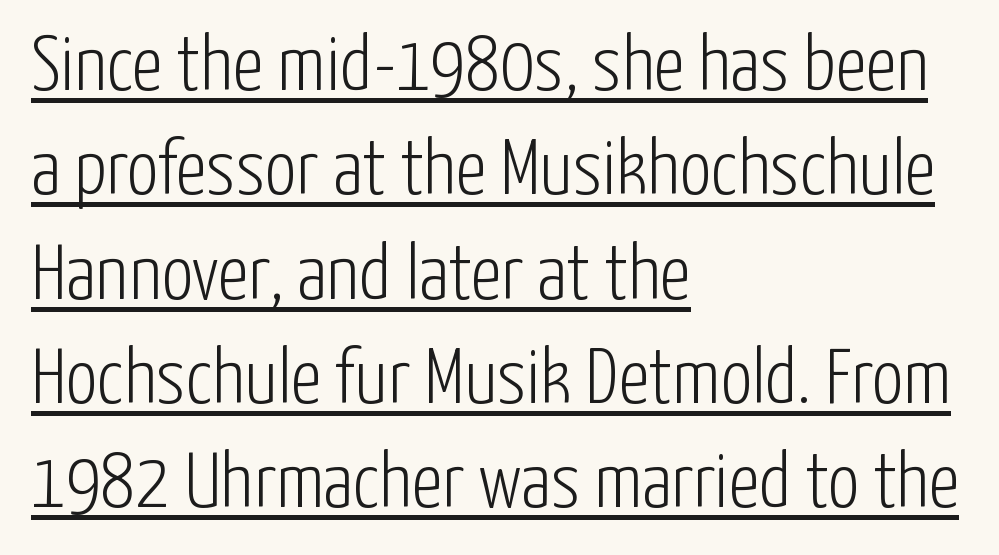
The image shows 79 px light, condensed sans-serif type, upright; set left-aligned, normal line spacing (1.32x), normal letter spacing, underlined; low stroke contrast and a medium x-height.
